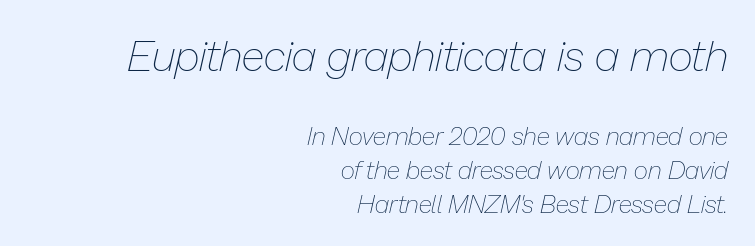
The face used here is rendered with its standard letterfit. The typography opts for an oblique posture over an upright one. These lines sit exactly where default settings would place them. Notice how the passage keeps a crisp vertical edge on the right only. This layout puts the oversized block above and the modest block below.
